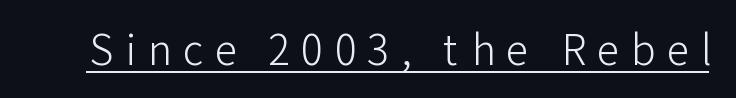
Tracking here is generous; glyphs stand well apart from one another. Examine the stroke ends and you'll find no serifs. Do the characters align in a grid? No, the font is proportional. It's the straight-up-and-down kind of type. Stems here are at most as thick as an everyday book face. Students, observe the line beneath the letters — that is underlining.
